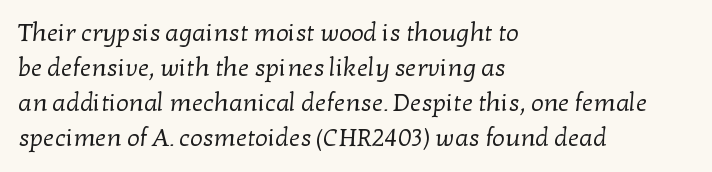
The image shows 25 px text type; set left-aligned, normal line spacing (1.4x), normal letter spacing, not underlined.
